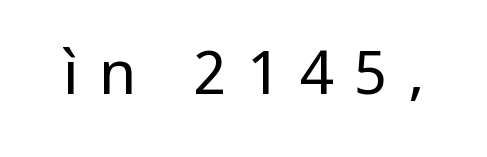
The image shows 61 px regular-weight sans-serif type, upright; set unusually wide letter spacing (+0.33 em), not underlined; low stroke contrast and a medium x-height.
